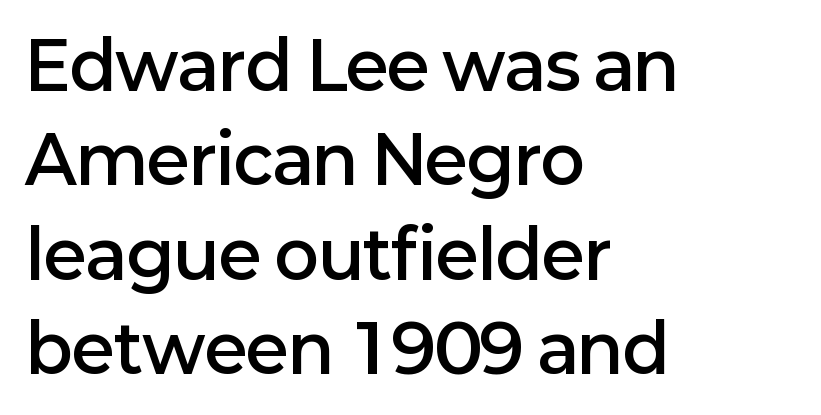
{"serif": "no", "italic": "no", "bold": "semi", "weight": "semibold", "width": "normal", "stroke_contrast": "low", "x_height": "medium", "monospaced": "no", "underline": "no", "align": "left", "line_spacing": "normal", "line_spacing_ratio": 1.43, "letter_spacing": "normal", "letter_spacing_em": 0.0, "glyph_px": 66}
